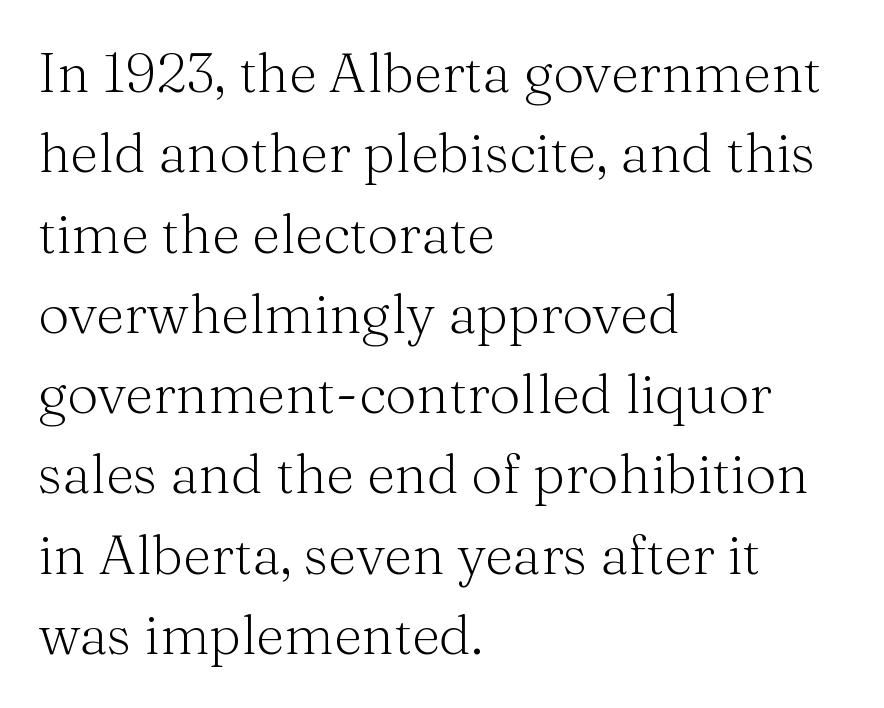
Q: Is the text bold? A: No.
Q: Is the text italic (slanted)? A: No, it is upright.
Q: Is the typeface a serif or a sans-serif typeface? A: Serif.
Q: Is the text underlined? A: No.
Q: How is the paragraph aligned? A: Left-aligned.
Q: Is the spacing between letters normal or unusually wide? A: Normal.
Q: Is the spacing between lines tight, normal or loose? A: Normal.
Q: Width (condensed, normal, or wide)? A: Normal.
Q: Stroke contrast? A: Medium.
Q: x-height? A: Medium.
Q: Monospaced? A: No.
